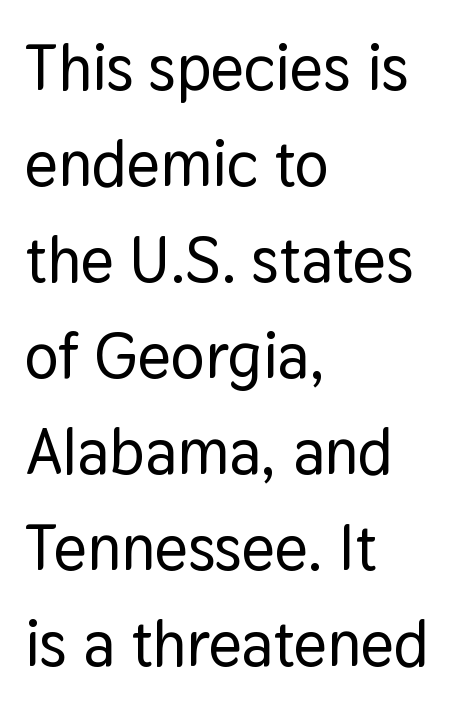
The image shows 64 px sans-serif type, upright; set left-aligned, normal line spacing (1.5x), normal letter spacing, not underlined; low stroke contrast and a medium x-height.
